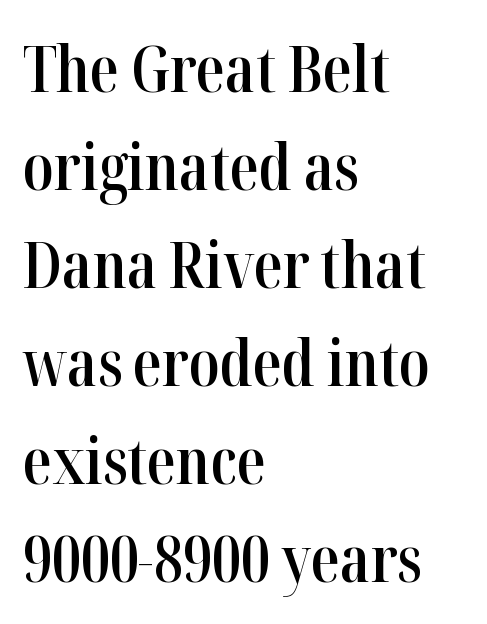
The image shows 64 px semibold, condensed serif type, upright; set left-aligned, normal line spacing (1.53x), normal letter spacing, not underlined; high stroke contrast and a medium x-height.
